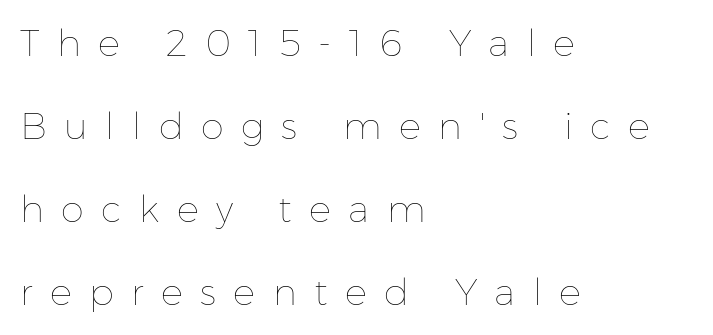
The image shows 37 px thin type, upright; set left-aligned, loose line spacing (2.24x), unusually wide letter spacing (+0.47 em), not underlined; low stroke contrast and a medium x-height.
